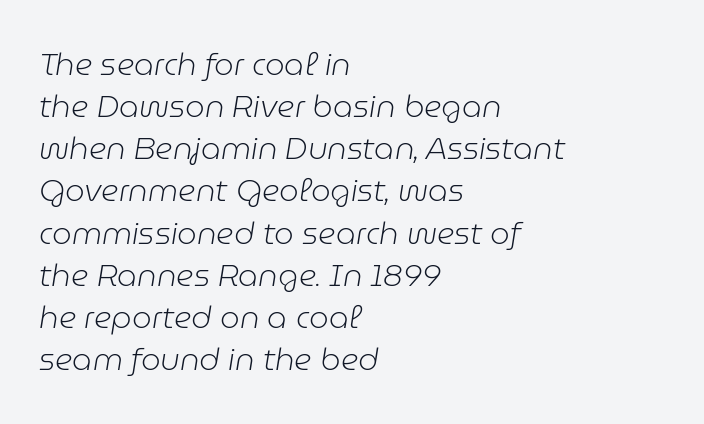
{"italic": "yes", "lean": "right", "slant_degrees": 9, "bold": "no", "weight": "light", "width": "normal", "stroke_contrast": "low", "x_height": "medium", "monospaced": "no", "underline": "no", "align": "left", "line_spacing": "normal", "line_spacing_ratio": 1.36, "letter_spacing": "normal", "letter_spacing_em": 0.0, "glyph_px": 31}
